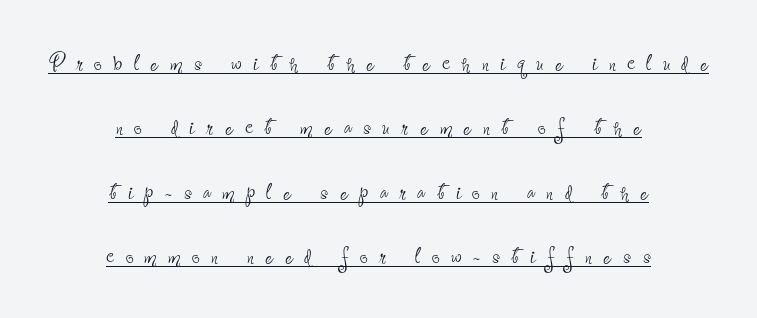
Q: Is the text bold? A: No.
Q: Is the text italic (slanted)? A: Yes.
Q: Is the typeface a serif or a sans-serif typeface? A: Sans-serif.
Q: Is the text underlined? A: Yes.
Q: How is the paragraph aligned? A: Centered.
Q: Is the spacing between letters normal or unusually wide? A: Unusually wide.
Q: Is the spacing between lines tight, normal or loose? A: Loose.
Q: Width (condensed, normal, or wide)? A: Condensed.
Q: Stroke contrast? A: Low.
Q: x-height? A: Small.
Q: Monospaced? A: No.
